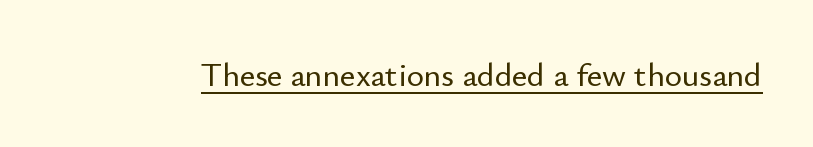
The face used here appears with an underline applied. When letters stand straight like this, we call the style roman or upright. The face used here is proportionally spaced, like ordinary book or web type. Here the glyphs are tracked normally, forming tight word shapes. Font category for this specimen: sans-serif.
